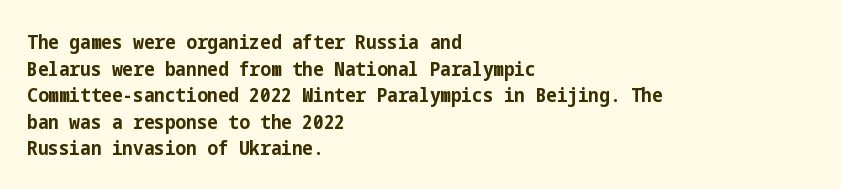
Q: Is the text bold? A: Yes.
Q: Is the text italic (slanted)? A: No, it is upright.
Q: Is the text underlined? A: No.
Q: How is the paragraph aligned? A: Left-aligned.
Q: Is the spacing between letters normal or unusually wide? A: Normal.
Q: Is the spacing between lines tight, normal or loose? A: Normal.
